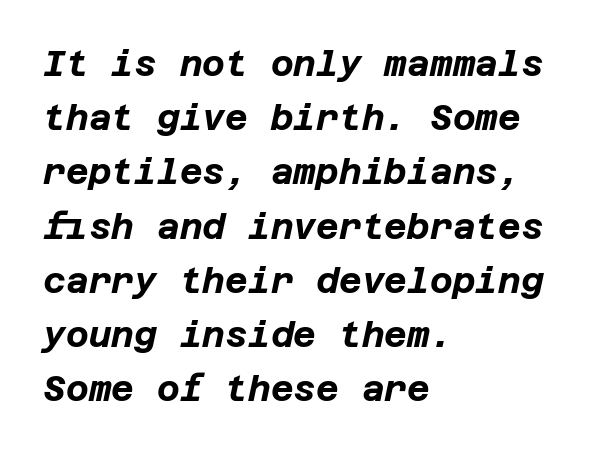
If you drew a line through each stem, it would be angled. The lines in this sample share a left origin and differ only in where they stop. How are the letters spaced? Ordinarily, with no added tracking. This sample keeps an unexceptional amount of space between lines.
